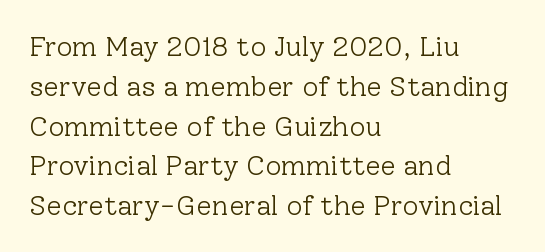
The image shows 28 px light serif type, upright; set left-aligned, normal line spacing (1.42x), normal letter spacing, not underlined; low stroke contrast and a medium x-height.
